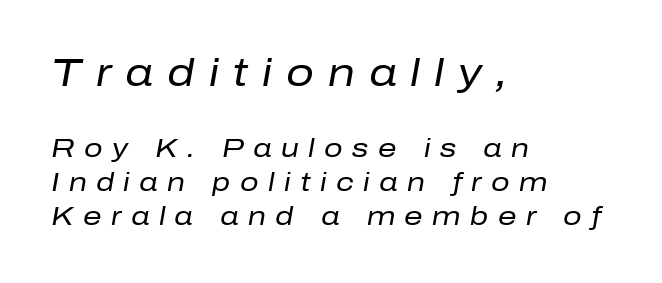
The image shows 39 px regular-weight type, italic (leaning right); set left-aligned, normal line spacing (1.32x), unusually wide letter spacing (+0.36 em), not underlined; the first (top) block is 1.5x larger; low stroke contrast and a medium x-height.
